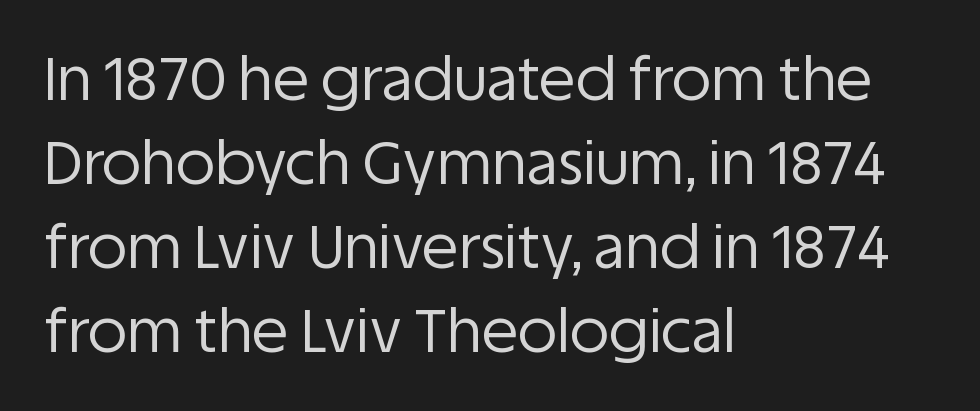
The image shows 60 px regular-weight sans-serif type, upright; set left-aligned, normal line spacing (1.4x), normal letter spacing, not underlined; low stroke contrast and a large x-height.
